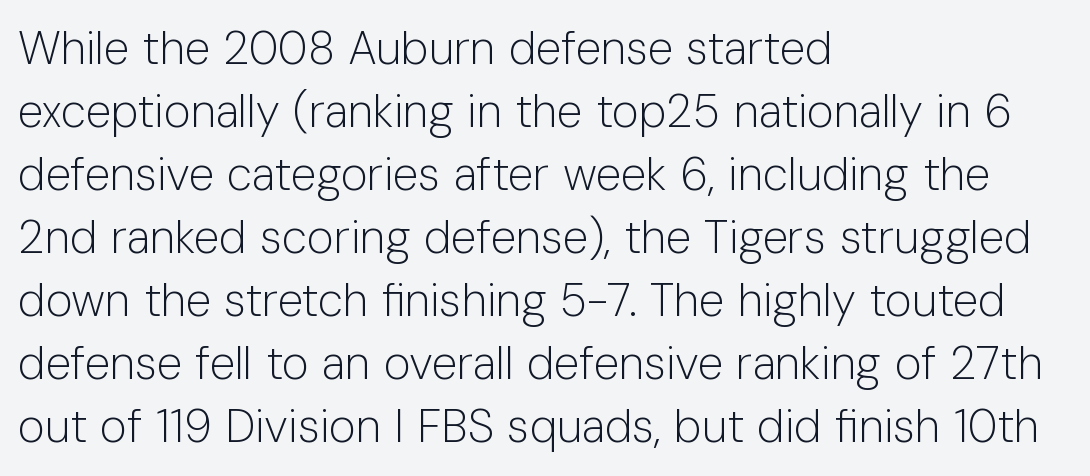
The image shows 46 px light sans-serif type, upright; set left-aligned, normal line spacing (1.37x), normal letter spacing, not underlined; low stroke contrast and a medium x-height.
